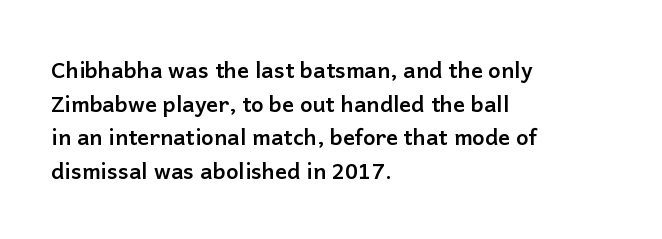
The image shows 22 px bold type, upright; set left-aligned, normal line spacing (1.53x), normal letter spacing, not underlined.
